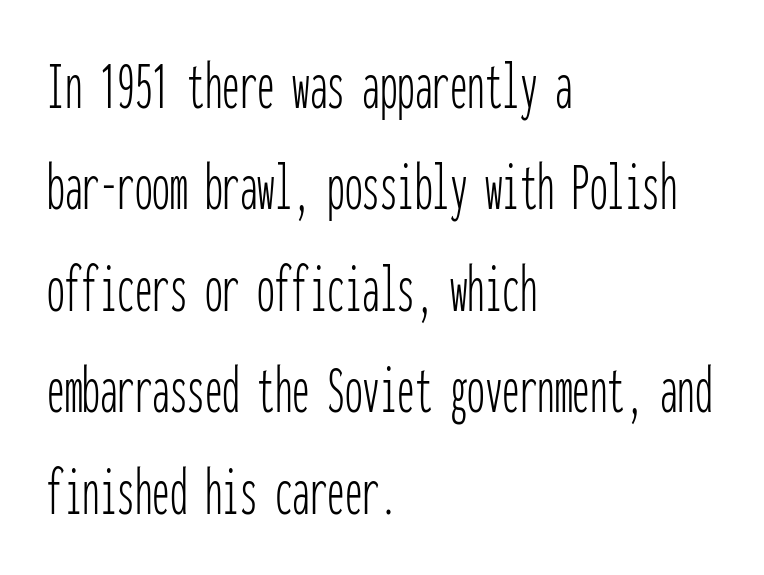
Q: Is the text bold? A: No.
Q: Is the text italic (slanted)? A: No, it is upright.
Q: Is the typeface a serif or a sans-serif typeface? A: Sans-serif.
Q: Is the text underlined? A: No.
Q: How is the paragraph aligned? A: Left-aligned.
Q: Is the spacing between letters normal or unusually wide? A: Normal.
Q: Is the spacing between lines tight, normal or loose? A: Normal.
Q: Width (condensed, normal, or wide)? A: Condensed.
Q: Stroke contrast? A: Low.
Q: x-height? A: Medium.
Q: Monospaced? A: Yes.
